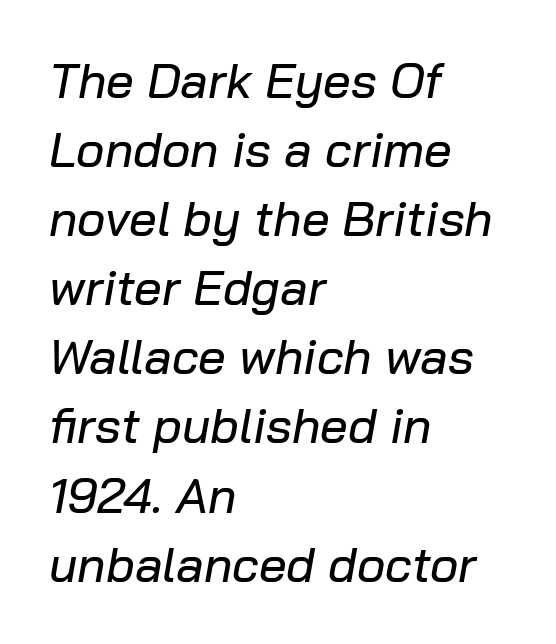
The image shows 49 px text type, italic (leaning right); set left-aligned, normal line spacing (1.41x), normal letter spacing, not underlined; low stroke contrast and a medium x-height.
